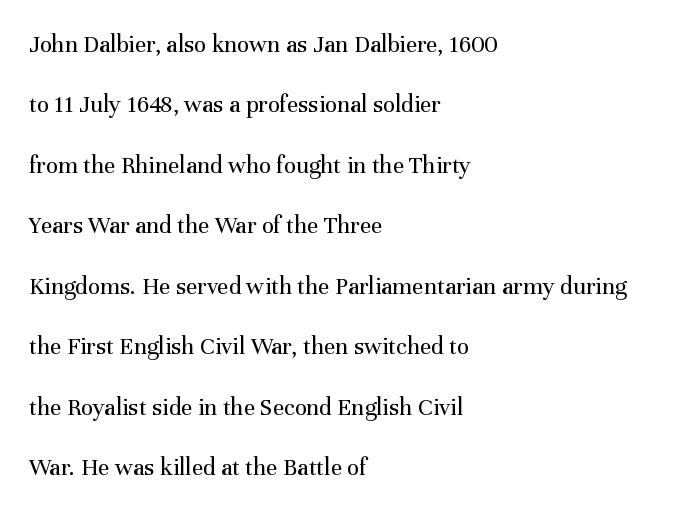
Q: Is the text bold? A: No.
Q: Is the text italic (slanted)? A: No, it is upright.
Q: Is the text underlined? A: No.
Q: How is the paragraph aligned? A: Left-aligned.
Q: Is the spacing between letters normal or unusually wide? A: Normal.
Q: Is the spacing between lines tight, normal or loose? A: Loose.
